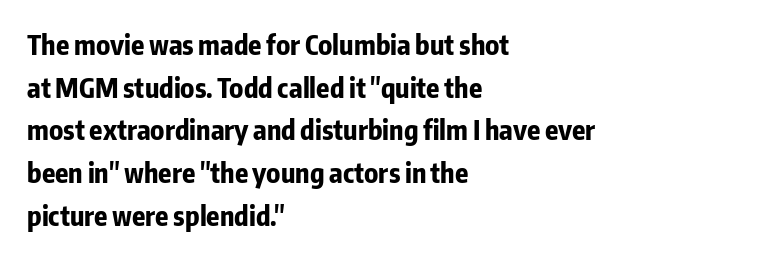
Q: Is the text bold? A: Yes.
Q: Is the text italic (slanted)? A: No, it is upright.
Q: Is the text underlined? A: No.
Q: How is the paragraph aligned? A: Left-aligned.
Q: Is the spacing between letters normal or unusually wide? A: Normal.
Q: Is the spacing between lines tight, normal or loose? A: Normal.
